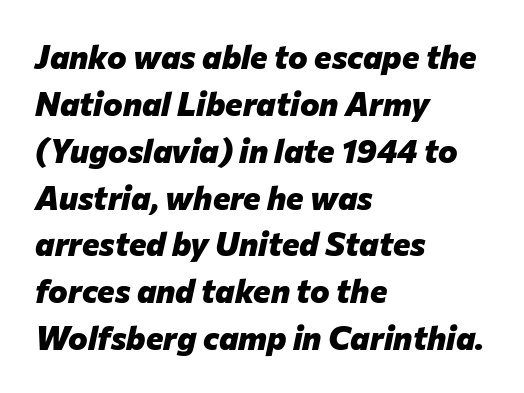
{"italic": "yes", "lean": "right", "slant_degrees": 12, "bold": "yes", "weight": "heavy", "width": "normal", "stroke_contrast": "low", "x_height": "medium", "monospaced": "no", "underline": "no", "align": "left", "line_spacing": "normal", "line_spacing_ratio": 1.42, "letter_spacing": "normal", "letter_spacing_em": 0.0, "glyph_px": 33}
